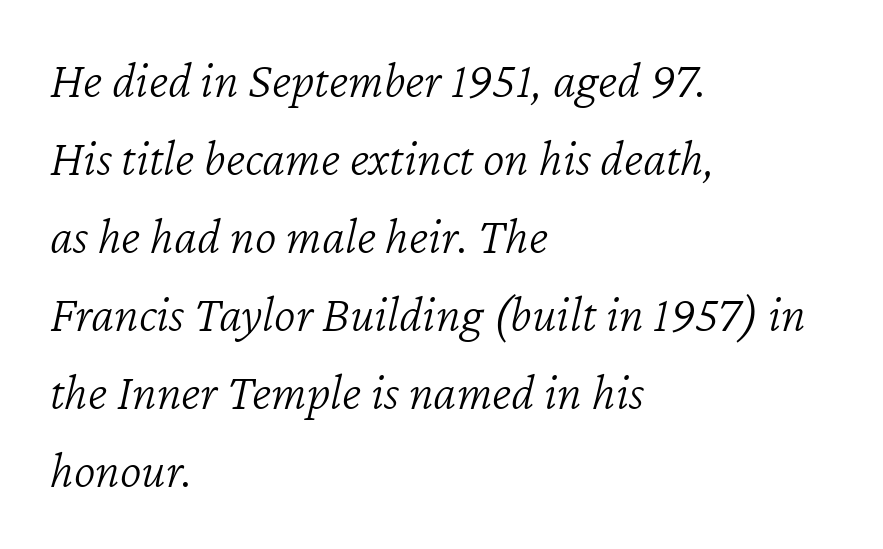
{"italic": "yes", "lean": "right", "slant_degrees": 12, "bold": "no", "weight": "light", "width": "normal", "stroke_contrast": "low", "x_height": "medium", "monospaced": "no", "underline": "no", "align": "left", "line_spacing": "normal", "line_spacing_ratio": 1.5, "letter_spacing": "normal", "letter_spacing_em": 0.0, "glyph_px": 52}
